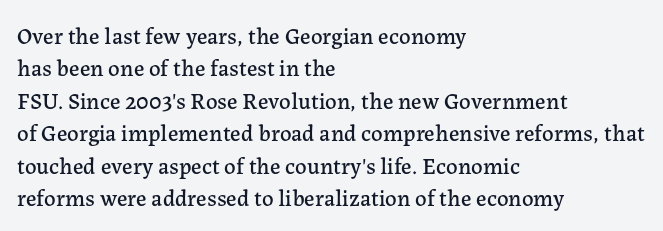
{"italic": "no", "underline": "no", "align": "left", "line_spacing": "normal", "line_spacing_ratio": 1.41, "letter_spacing": "normal", "letter_spacing_em": 0.0, "glyph_px": 23}
